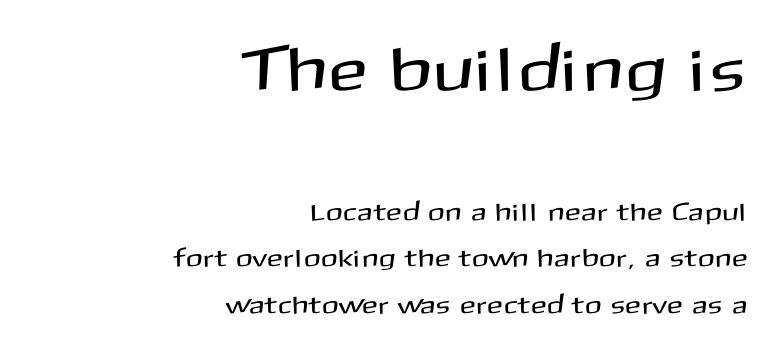
Q: Is the text italic (slanted)? A: No, it is upright.
Q: Is the typeface a serif or a sans-serif typeface? A: Sans-serif.
Q: Is the text underlined? A: No.
Q: How is the paragraph aligned? A: Right-aligned.
Q: Which block of text is set in a larger size, the first (top) or the second (bottom)? A: The first (top) one.
Q: Width (condensed, normal, or wide)? A: Normal.
Q: Stroke contrast? A: Medium.
Q: x-height? A: Medium.
Q: Monospaced? A: No.
